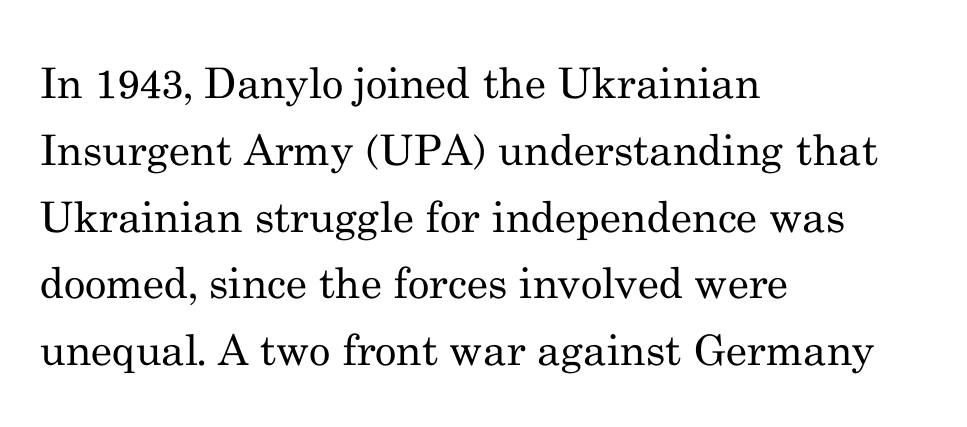
Q: Is the text bold? A: No.
Q: Is the text italic (slanted)? A: No, it is upright.
Q: Is the typeface a serif or a sans-serif typeface? A: Serif.
Q: Is the text underlined? A: No.
Q: How is the paragraph aligned? A: Left-aligned.
Q: Is the spacing between letters normal or unusually wide? A: Normal.
Q: Is the spacing between lines tight, normal or loose? A: Normal.
Q: Width (condensed, normal, or wide)? A: Normal.
Q: Stroke contrast? A: Medium.
Q: x-height? A: Small.
Q: Monospaced? A: No.
